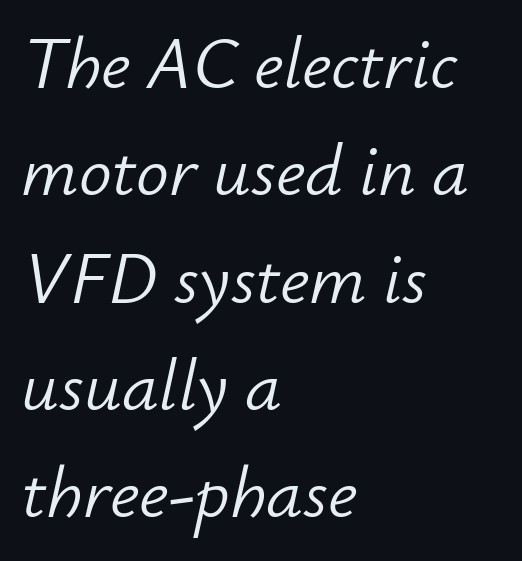
Regular leading. Between one letter and the next there's only the usual sliver of space. No word sits above an underline. Tall strokes in this sample are angled rather than plumb. These lines stack with their left ends in a neat column. This sample has the flowing, uneven cadence of proportional lettering.
